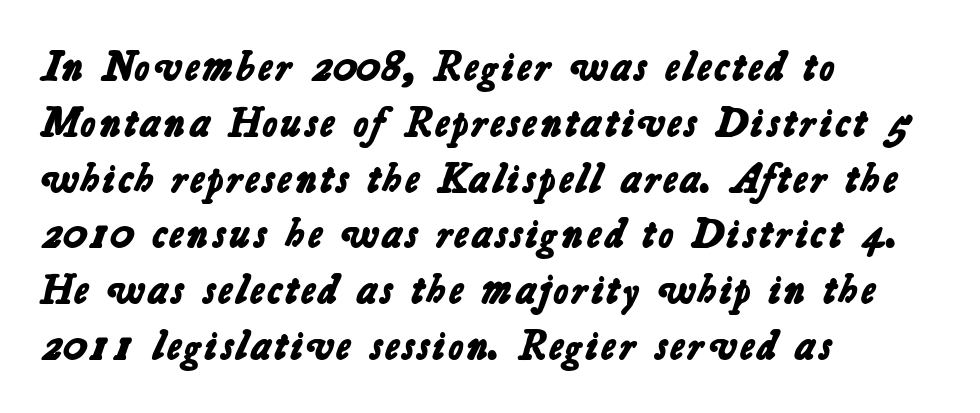
Q: Is the text bold? A: Yes.
Q: Is the typeface a serif or a sans-serif typeface? A: Sans-serif.
Q: Is the text underlined? A: No.
Q: How is the paragraph aligned? A: Left-aligned.
Q: Is the spacing between letters normal or unusually wide? A: Normal.
Q: Is the spacing between lines tight, normal or loose? A: Normal.
Q: Width (condensed, normal, or wide)? A: Normal.
Q: Stroke contrast? A: Low.
Q: x-height? A: Medium.
Q: Monospaced? A: No.
